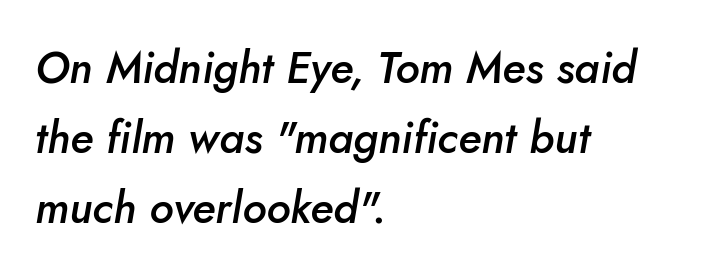
Here the glyphs are tracked normally, forming tight word shapes. A bare baseline throughout the passage. The rendering uses a semibold face; strokes are thickened but not to full bold. Proportional: the letters do not fall into vertical columns. The axis of the letterforms is tilted away from vertical. Where is the straight margin? On the left.
